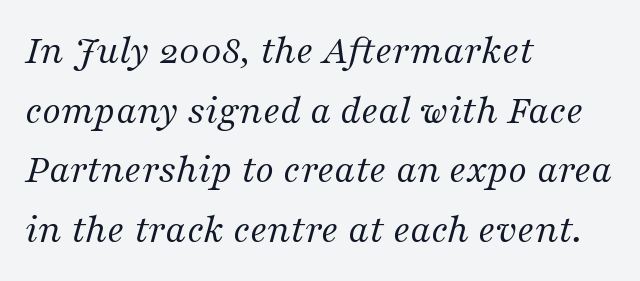
Q: Is the text bold? A: No.
Q: Is the text italic (slanted)? A: Yes, it leans right by about 16 degrees.
Q: Is the typeface a serif or a sans-serif typeface? A: Serif.
Q: Is the text underlined? A: No.
Q: How is the paragraph aligned? A: Left-aligned.
Q: Is the spacing between letters normal or unusually wide? A: Normal.
Q: Is the spacing between lines tight, normal or loose? A: Normal.
Q: Width (condensed, normal, or wide)? A: Normal.
Q: Stroke contrast? A: Medium.
Q: x-height? A: Medium.
Q: Monospaced? A: No.
